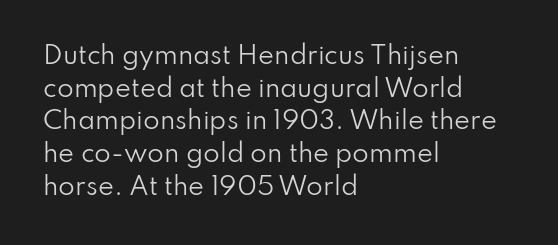
Plain, unruled lines of type. Ordinary non-slanted type is in use. Does extra space separate the letters? No, they use regular spacing. This is not heavy type; no bold has been used. These lines sit exactly where default settings would place them. Reading down the block, your eye returns to a fixed left position each line.
